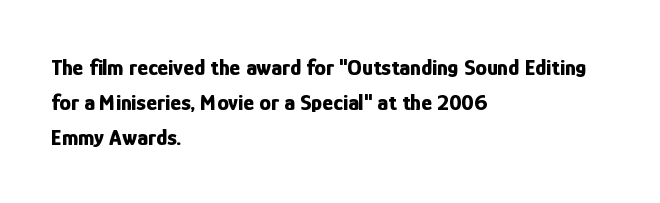
The image shows 23 px bold type, upright; set left-aligned, normal line spacing (1.53x), normal letter spacing, not underlined.
